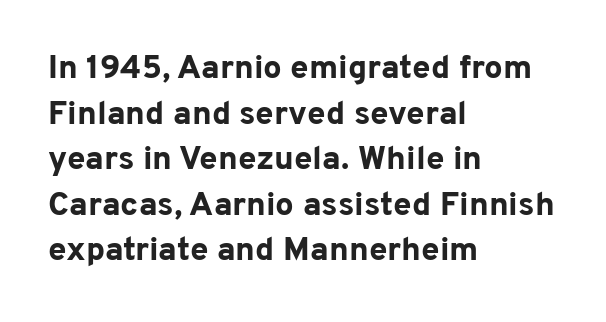
The image shows 33 px bold sans-serif type, upright; set left-aligned, normal line spacing (1.38x), normal letter spacing, not underlined; low stroke contrast and a medium x-height.
